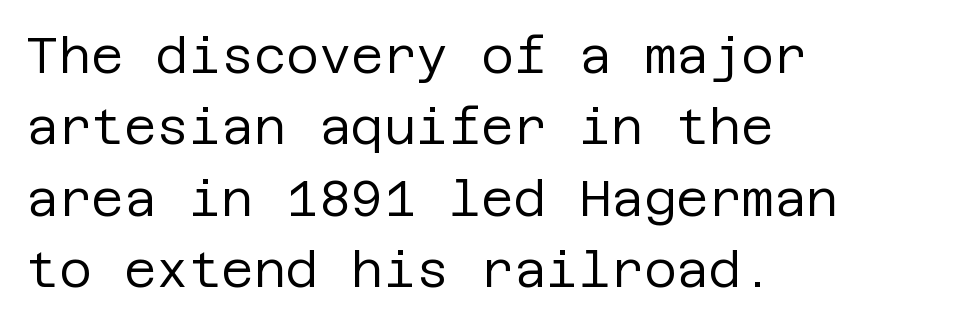
{"serif": "no", "italic": "no", "bold": "no", "weight": "regular", "width": "normal", "stroke_contrast": "low", "x_height": "large", "underline": "no", "align": "left", "line_spacing": "normal", "line_spacing_ratio": 1.43, "letter_spacing": "normal", "letter_spacing_em": 0.0, "glyph_px": 50}
